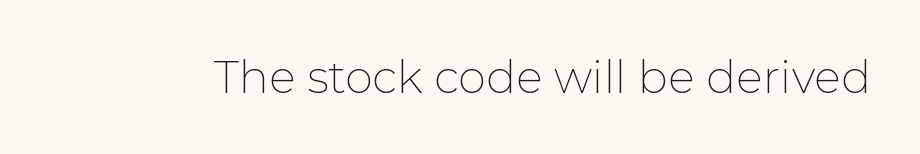
The image shows 45 px thin sans-serif type, upright; set normal letter spacing, not underlined; low stroke contrast and a medium x-height.
